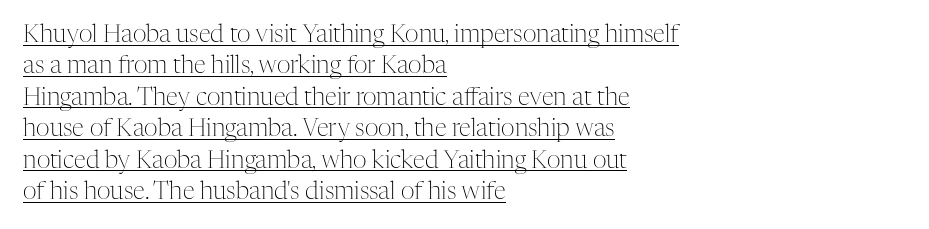
Q: Is the text bold? A: No.
Q: Is the text italic (slanted)? A: No, it is upright.
Q: Is the text underlined? A: Yes.
Q: How is the paragraph aligned? A: Left-aligned.
Q: Is the spacing between letters normal or unusually wide? A: Normal.
Q: Is the spacing between lines tight, normal or loose? A: Normal.
